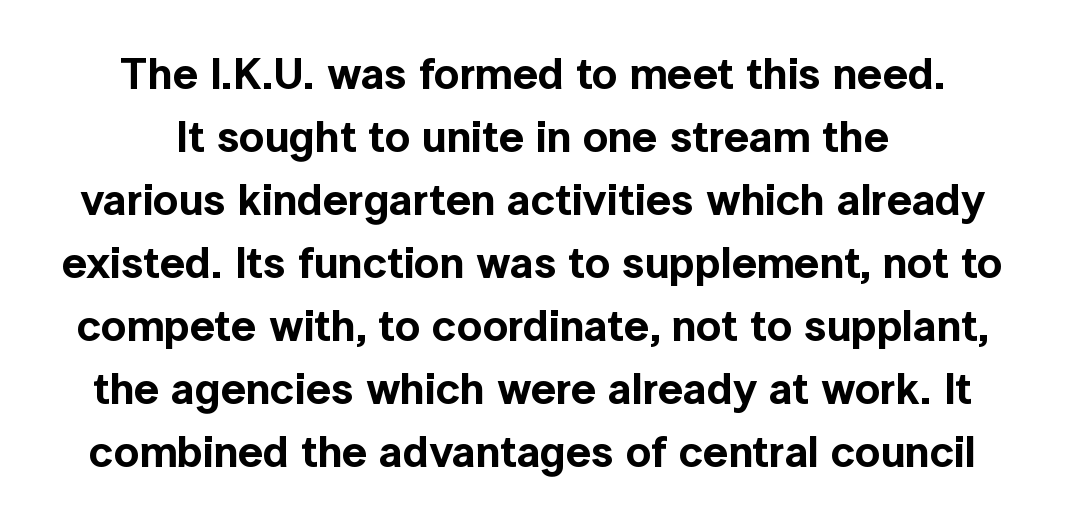
The image shows 44 px sans-serif type, upright; set normal line spacing (1.43x), normal letter spacing, not underlined; a medium x-height.
